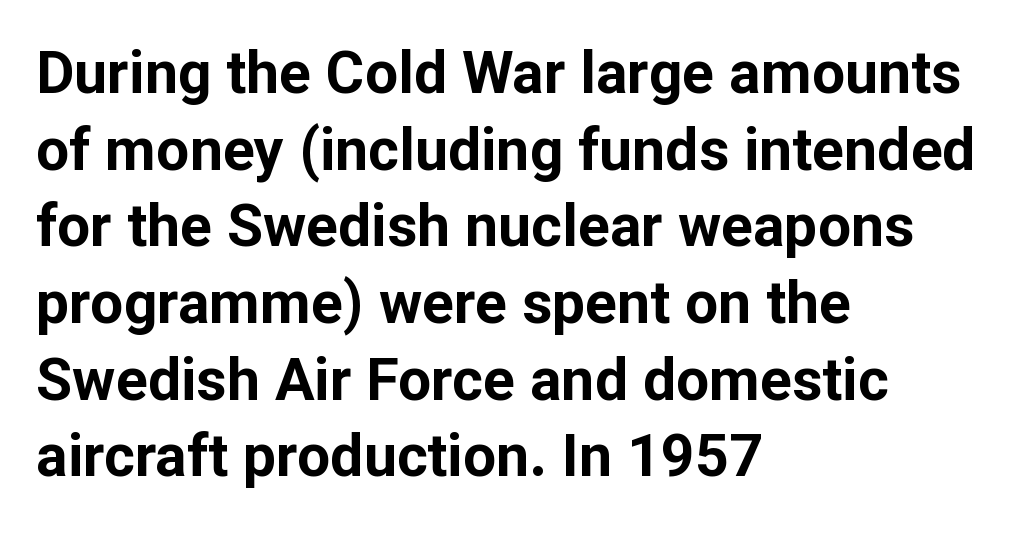
{"serif": "no", "italic": "no", "bold": "yes", "weight": "bold", "width": "normal", "stroke_contrast": "low", "x_height": "medium", "monospaced": "no", "underline": "no", "align": "left", "line_spacing": "normal", "line_spacing_ratio": 1.3, "letter_spacing": "normal", "letter_spacing_em": 0.0, "glyph_px": 59}
